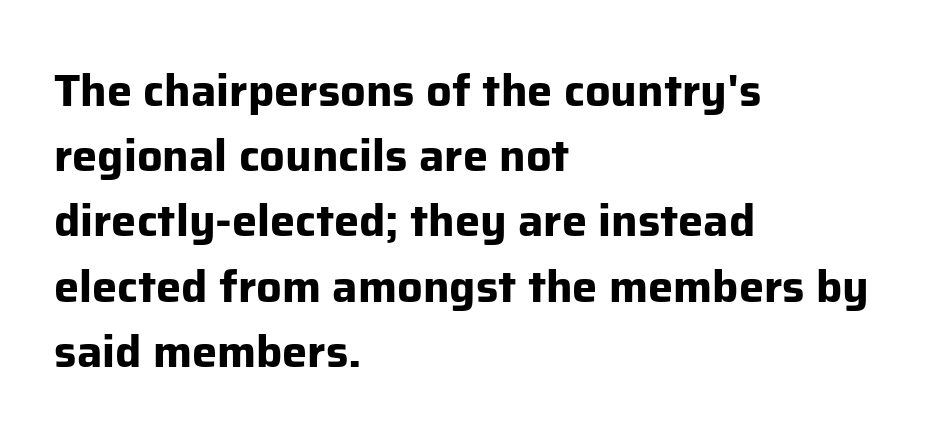
This sample uses an upright cut, with every glyph sitting square on the baseline. Honestly, the row spacing looks completely unremarkable. The line texture is even and compact thanks to regular tracking. This sample uses a sans-serif face.
